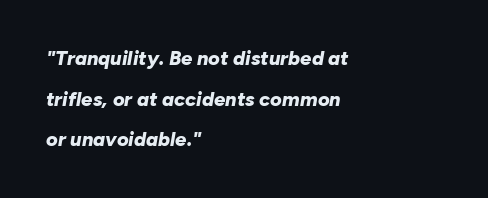
The image shows 20 px bold type, italic (leaning right); set left-aligned, loose line spacing (2.03x), normal letter spacing, not underlined.
